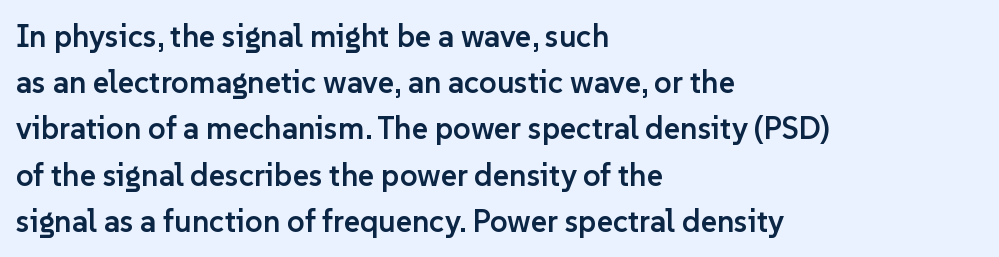
The image shows 31 px semibold sans-serif type, upright; set left-aligned, normal line spacing (1.49x), normal letter spacing, not underlined; low stroke contrast and a medium x-height.
